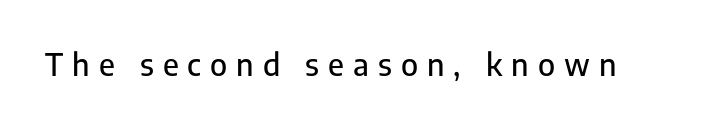
Q: Is the text italic (slanted)? A: No, it is upright.
Q: Is the typeface a serif or a sans-serif typeface? A: Sans-serif.
Q: Is the text underlined? A: No.
Q: Is the spacing between letters normal or unusually wide? A: Unusually wide.
Q: Width (condensed, normal, or wide)? A: Normal.
Q: Stroke contrast? A: Low.
Q: x-height? A: Medium.
Q: Monospaced? A: No.
